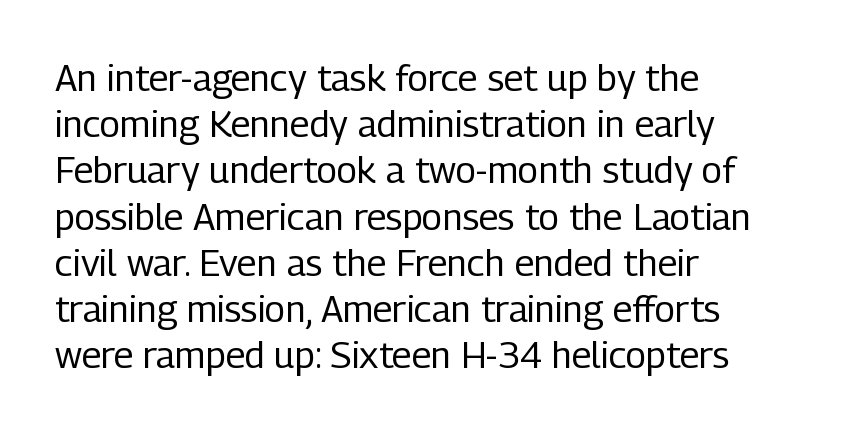
Horizontally, the lines are justified to the leading edge only. The axis of the letterforms is exactly vertical. The rows are spaced the way most documents space them. The letters advance in unequal steps, a hallmark of proportional type. Characters follow at the spacing the type designer built in. Serifs: no, the terminals of the letterforms are clean.
